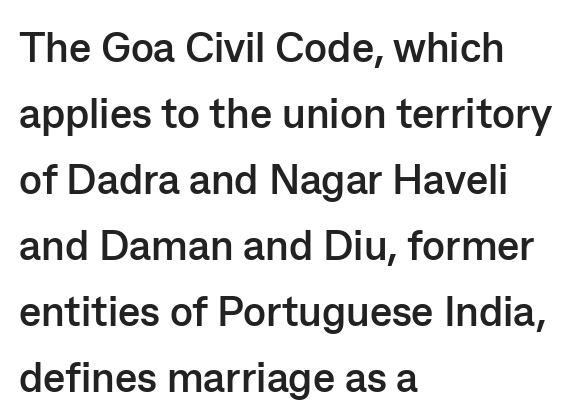
Q: Is the text bold? A: Yes.
Q: Is the text italic (slanted)? A: No, it is upright.
Q: Is the typeface a serif or a sans-serif typeface? A: Sans-serif.
Q: Is the text underlined? A: No.
Q: How is the paragraph aligned? A: Left-aligned.
Q: Is the spacing between letters normal or unusually wide? A: Normal.
Q: Is the spacing between lines tight, normal or loose? A: Normal.
Q: Width (condensed, normal, or wide)? A: Normal.
Q: Stroke contrast? A: Low.
Q: x-height? A: Medium.
Q: Monospaced? A: No.
